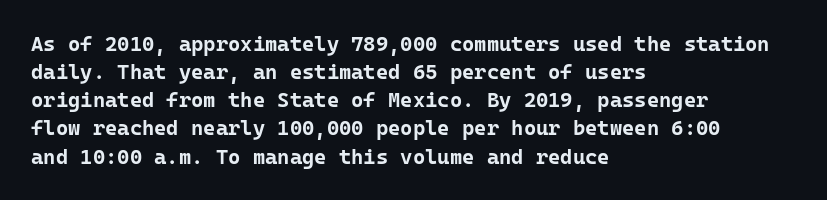
Anything drawn beneath the words? Only blank space. Evenly set lines give the paragraph a standard silhouette. In CSS terms this would be text-align: left. The font's upright variant was chosen for this text. Strokes here are thick enough to call this a true bold.
